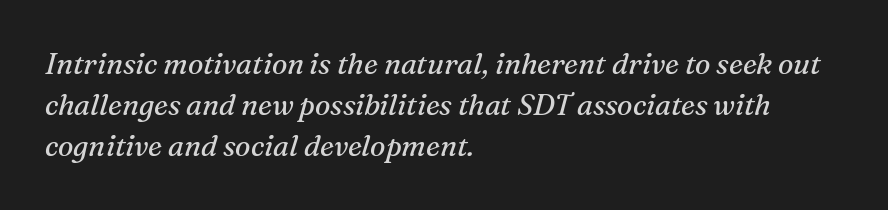
The image shows 29 px regular-weight serif type, italic (leaning right); set left-aligned, normal line spacing (1.42x), normal letter spacing, not underlined; medium stroke contrast and a medium x-height.
